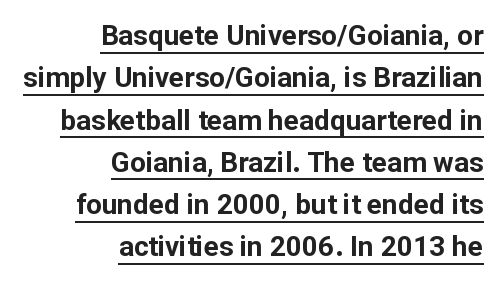
This rendering uses right alignment, leaving the left contour irregular. Upright lettering throughout. Think of a printed novel: that variable character pitch is what you see here. Glance below the letters and you will spot a drawn line. Vertical spacing — default. Regarding serifs, this sample does without them.
